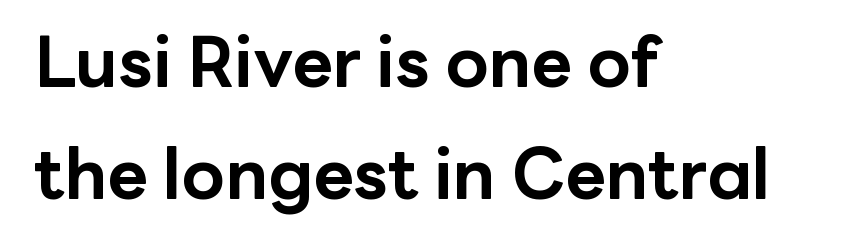
{"serif": "no", "italic": "no", "bold": "yes", "weight": "bold", "width": "normal", "stroke_contrast": "low", "x_height": "medium", "monospaced": "no", "underline": "no", "align": "left", "line_spacing": "normal", "line_spacing_ratio": 1.6, "letter_spacing": "normal", "letter_spacing_em": 0.0, "glyph_px": 70}
